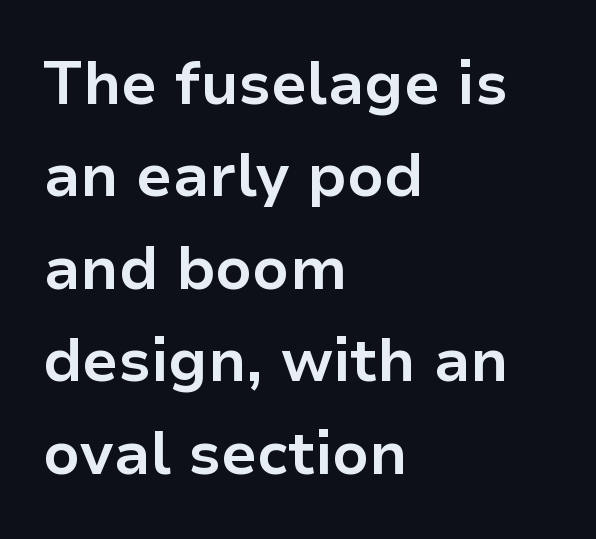
Q: Is the text bold? A: Yes.
Q: Is the text italic (slanted)? A: No, it is upright.
Q: Is the typeface a serif or a sans-serif typeface? A: Sans-serif.
Q: Is the text underlined? A: No.
Q: How is the paragraph aligned? A: Left-aligned.
Q: Is the spacing between letters normal or unusually wide? A: Normal.
Q: Is the spacing between lines tight, normal or loose? A: Normal.
Q: Width (condensed, normal, or wide)? A: Normal.
Q: Stroke contrast? A: Low.
Q: x-height? A: Medium.
Q: Monospaced? A: No.
